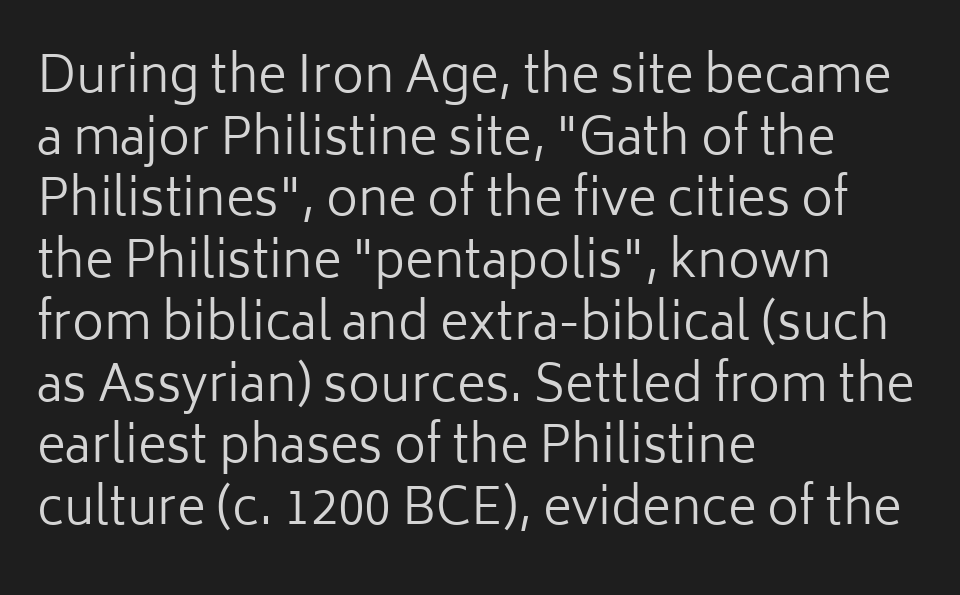
{"serif": "no", "italic": "no", "bold": "no", "weight": "regular", "width": "normal", "stroke_contrast": "low", "x_height": "medium", "monospaced": "no", "underline": "no", "align": "left", "line_spacing": "normal", "line_spacing_ratio": 1.26, "letter_spacing": "normal", "letter_spacing_em": 0.0, "glyph_px": 49}
